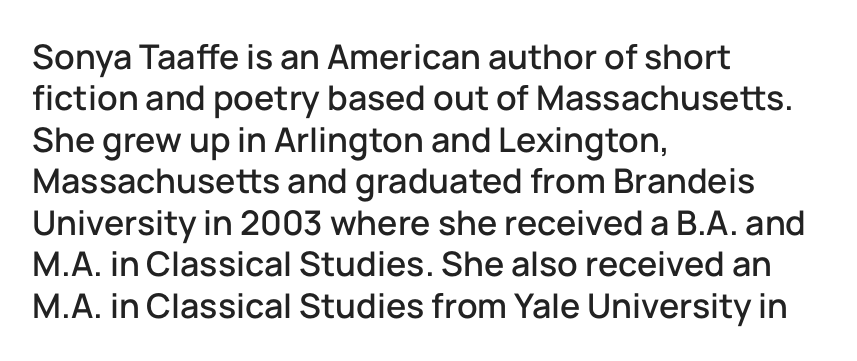
The image shows 34 px sans-serif type, upright; set left-aligned, line spacing 1.22x, normal letter spacing, not underlined; low stroke contrast and a medium x-height.
